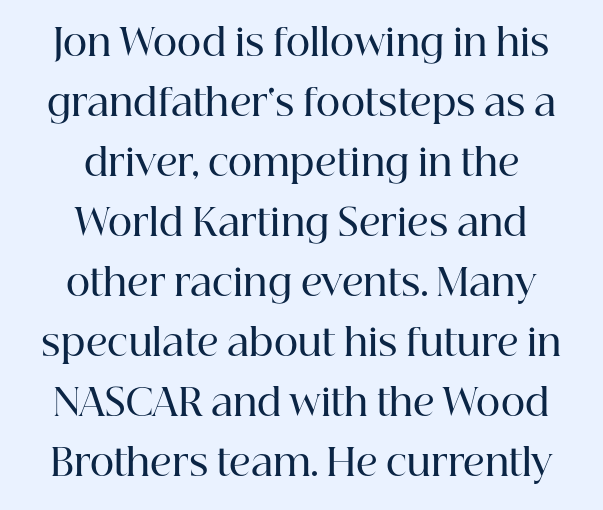
Q: Is the text bold? A: Semi-bold.
Q: Is the text italic (slanted)? A: No, it is upright.
Q: Is the typeface a serif or a sans-serif typeface? A: Serif.
Q: Is the text underlined? A: No.
Q: How is the paragraph aligned? A: Centered.
Q: Is the spacing between letters normal or unusually wide? A: Normal.
Q: Is the spacing between lines tight, normal or loose? A: Normal.
Q: Width (condensed, normal, or wide)? A: Normal.
Q: Stroke contrast? A: High.
Q: x-height? A: Medium.
Q: Monospaced? A: No.
